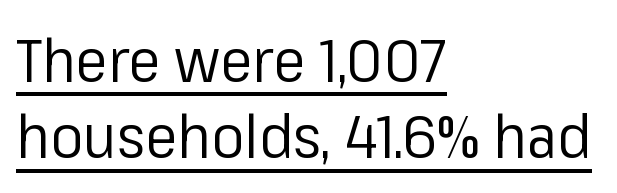
Q: Is the text bold? A: No.
Q: Is the text italic (slanted)? A: No, it is upright.
Q: Is the typeface a serif or a sans-serif typeface? A: Sans-serif.
Q: Is the text underlined? A: Yes.
Q: How is the paragraph aligned? A: Left-aligned.
Q: Is the spacing between letters normal or unusually wide? A: Normal.
Q: Is the spacing between lines tight, normal or loose? A: Normal.
Q: Width (condensed, normal, or wide)? A: Normal.
Q: Stroke contrast? A: Low.
Q: x-height? A: Medium.
Q: Monospaced? A: No.
